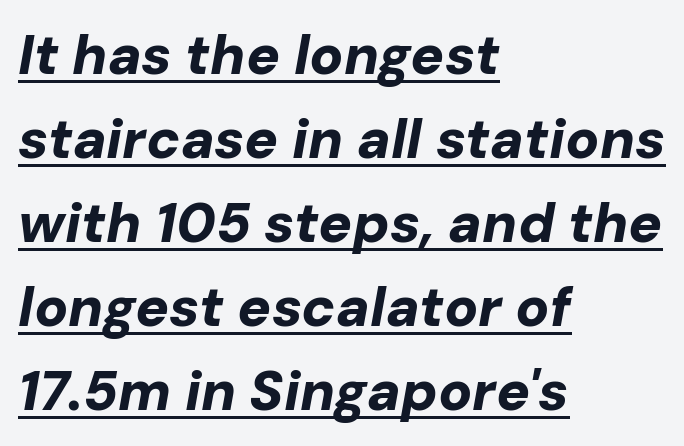
Each word holds together tightly as a unit, with standard inter-letter gaps. Heft: maximum for text — a bold. Is this a fixed-width face? No — the glyphs have proportional, varying widths. Notice how the passage keeps a crisp vertical edge on the left only. The rendered words wear a rule along their underside. Whoever set this chose a conventional vertical rhythm.
